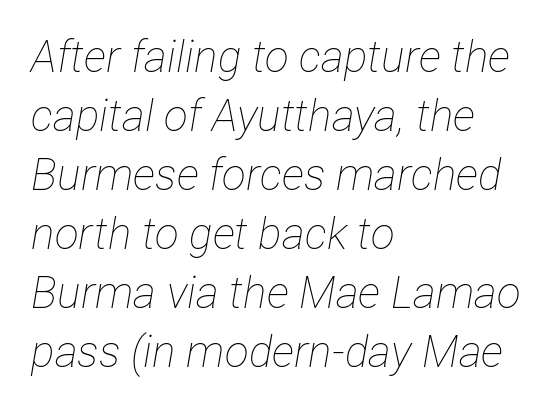
The image shows 44 px thin, condensed type, italic (leaning right); set left-aligned, normal line spacing (1.34x), normal letter spacing, not underlined; low stroke contrast and a medium x-height.
